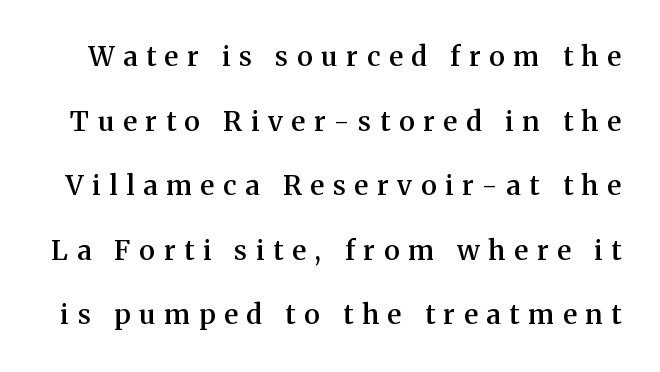
The image shows 27 px text type, upright; set loose line spacing (2.39x), unusually wide letter spacing (+0.33 em), not underlined.
